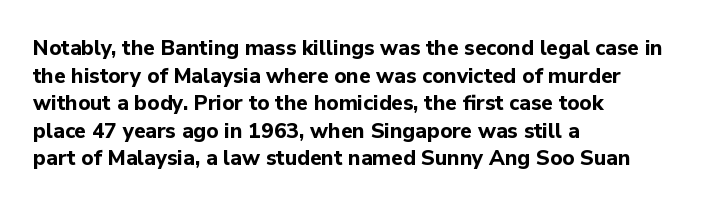
The image shows 21 px bold type, upright; set left-aligned, normal line spacing (1.31x), normal letter spacing, not underlined.
